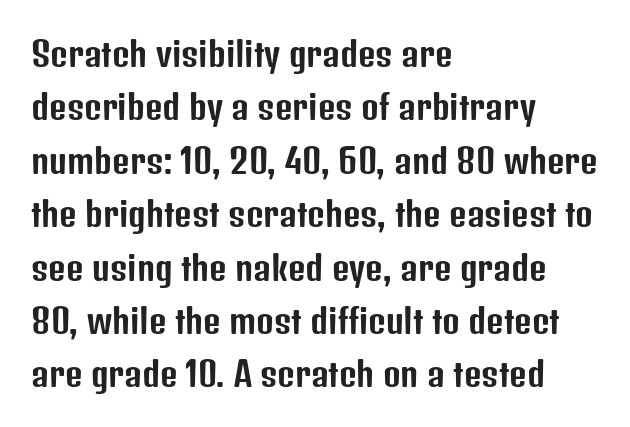
{"serif": "no", "italic": "no", "width": "condensed", "stroke_contrast": "low", "x_height": "medium", "monospaced": "no", "underline": "no", "align": "left", "line_spacing": "normal", "line_spacing_ratio": 1.57, "letter_spacing": "normal", "letter_spacing_em": 0.0, "glyph_px": 34}
